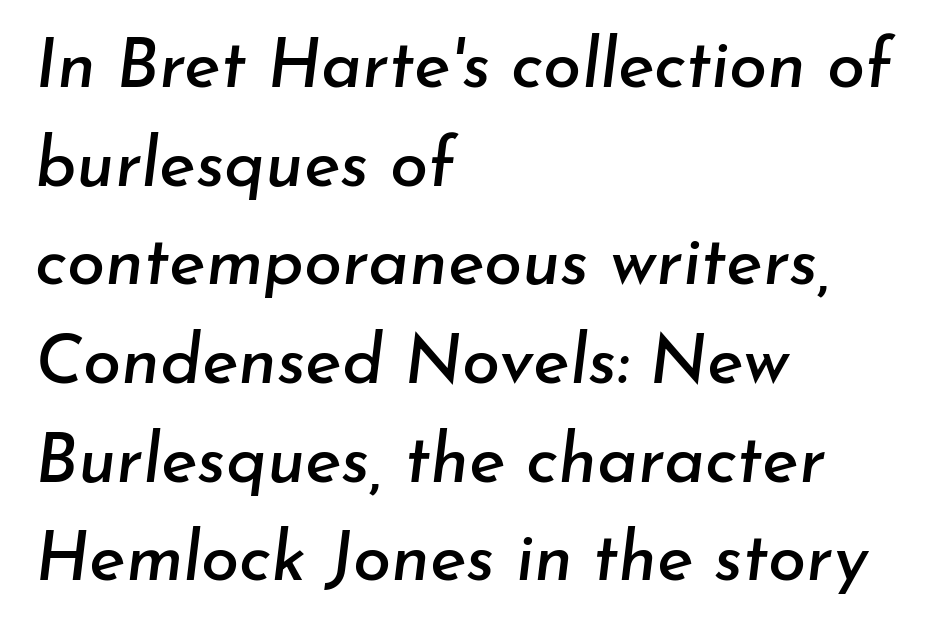
Q: Is the text italic (slanted)? A: Yes, it leans right by about 7 degrees.
Q: Is the text underlined? A: No.
Q: How is the paragraph aligned? A: Left-aligned.
Q: Is the spacing between letters normal or unusually wide? A: Normal.
Q: Is the spacing between lines tight, normal or loose? A: Normal.
Q: Width (condensed, normal, or wide)? A: Normal.
Q: Stroke contrast? A: Low.
Q: x-height? A: Small.
Q: Monospaced? A: No.
